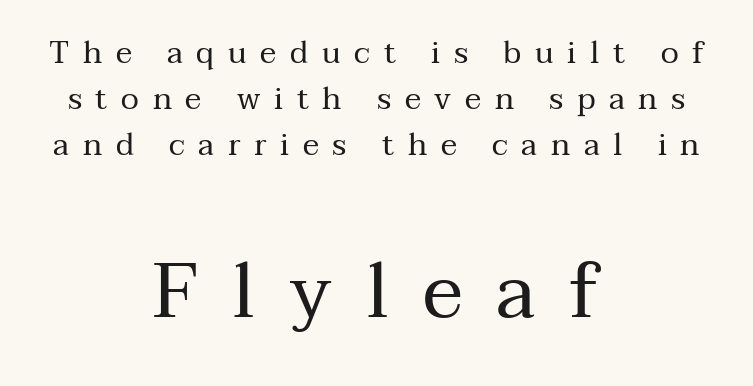
Successive baselines arrive at the customary interval. Loose tracking; the words dissolve into strings of separated letters. This layout puts the modest block above and the oversized block below. Old-style or modern, the face here clearly has serifs.
